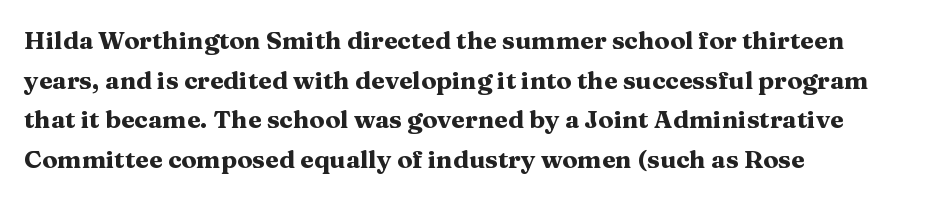
Q: Is the text bold? A: Yes.
Q: Is the text italic (slanted)? A: No, it is upright.
Q: Is the text underlined? A: No.
Q: How is the paragraph aligned? A: Left-aligned.
Q: Is the spacing between letters normal or unusually wide? A: Normal.
Q: Is the spacing between lines tight, normal or loose? A: Normal.
